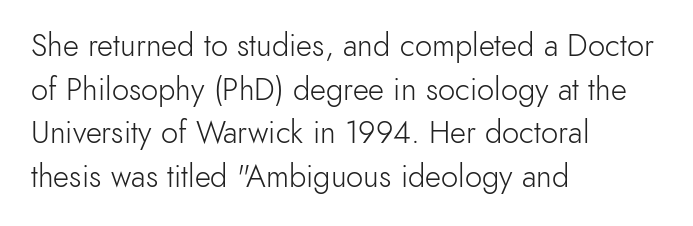
The image shows 31 px light sans-serif type, upright; set left-aligned, normal line spacing (1.41x), normal letter spacing, not underlined; a small x-height.
